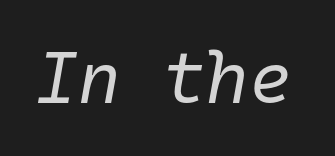
This rendering leaves character spacing at its baseline value. The rendering uses typewriter-style spacing with identical character cells. A clean baseline with only descenders dipping below it. Is the type heavy? It reads as light-to-regular instead. There's an unmistakable incline to the writing here.
